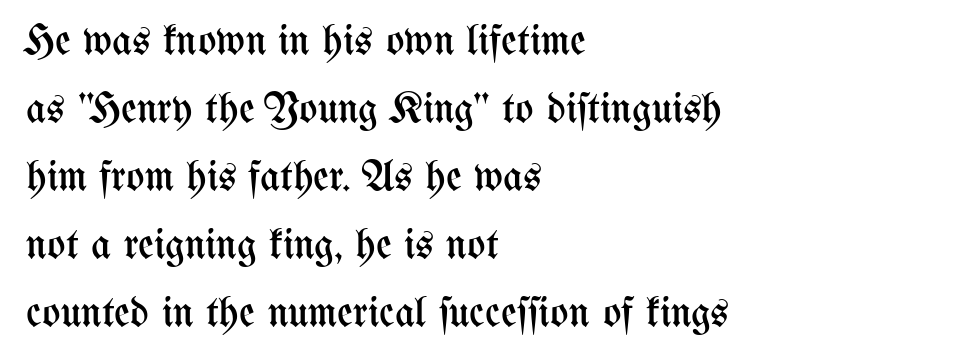
The image shows 43 px regular-weight, condensed type, upright; set left-aligned, normal line spacing (1.58x), normal letter spacing, not underlined; medium stroke contrast and a medium x-height.
